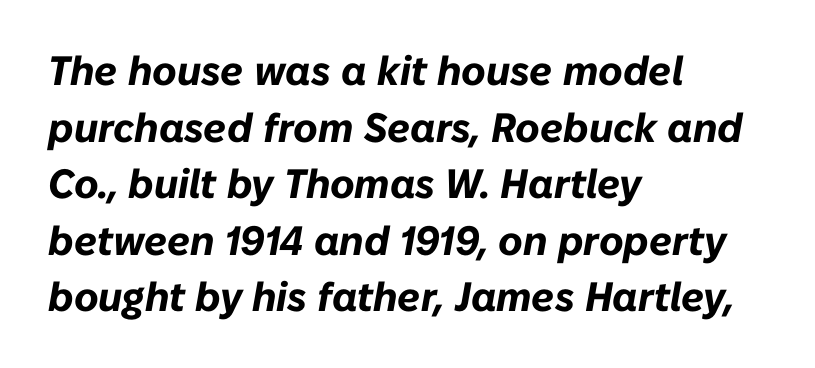
{"italic": "yes", "lean": "right", "slant_degrees": 10, "bold": "yes", "weight": "bold", "width": "normal", "stroke_contrast": "low", "x_height": "medium", "monospaced": "no", "underline": "no", "align": "left", "line_spacing": "normal", "line_spacing_ratio": 1.38, "letter_spacing": "normal", "letter_spacing_em": 0.0, "glyph_px": 41}
